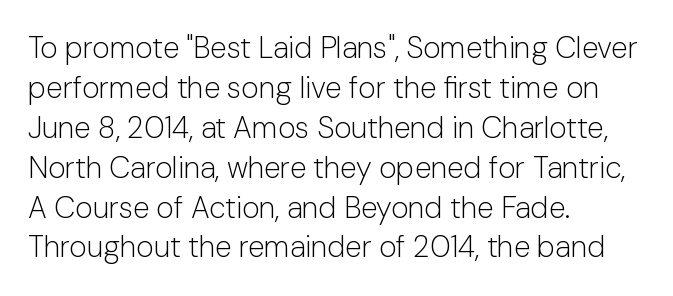
The image shows 30 px light sans-serif type, upright; set left-aligned, normal line spacing (1.33x), normal letter spacing, not underlined; low stroke contrast and a medium x-height.
